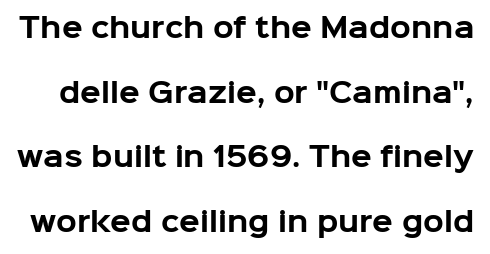
Q: Is the text bold? A: Yes.
Q: Is the text italic (slanted)? A: No, it is upright.
Q: Is the text underlined? A: No.
Q: Is the spacing between letters normal or unusually wide? A: Normal.
Q: Is the spacing between lines tight, normal or loose? A: Loose.
